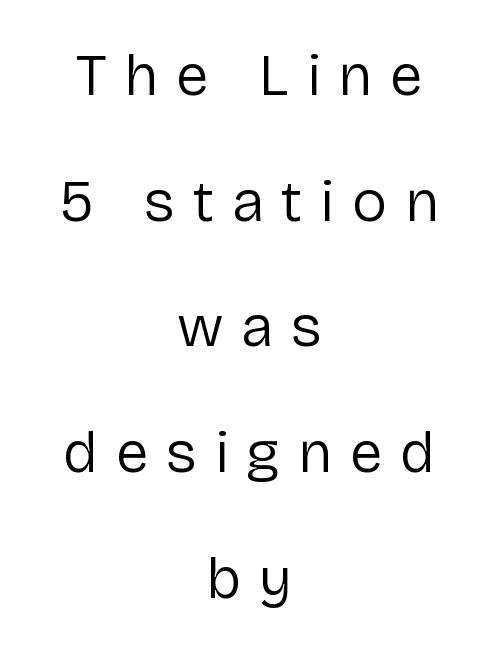
{"serif": "no", "italic": "no", "bold": "no", "weight": "regular", "width": "normal", "stroke_contrast": "low", "x_height": "medium", "monospaced": "no", "underline": "no", "align": "center", "line_spacing": "loose", "line_spacing_ratio": 2.13, "letter_spacing": "wide", "letter_spacing_em": 0.3, "glyph_px": 59}
